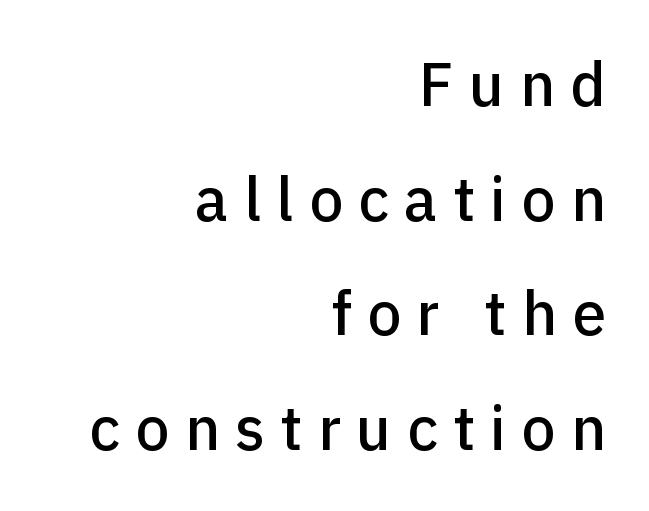
The image shows 61 px sans-serif type, upright; set right-aligned, line spacing 1.88x, unusually wide letter spacing (+0.25 em), not underlined; low stroke contrast and a medium x-height.
